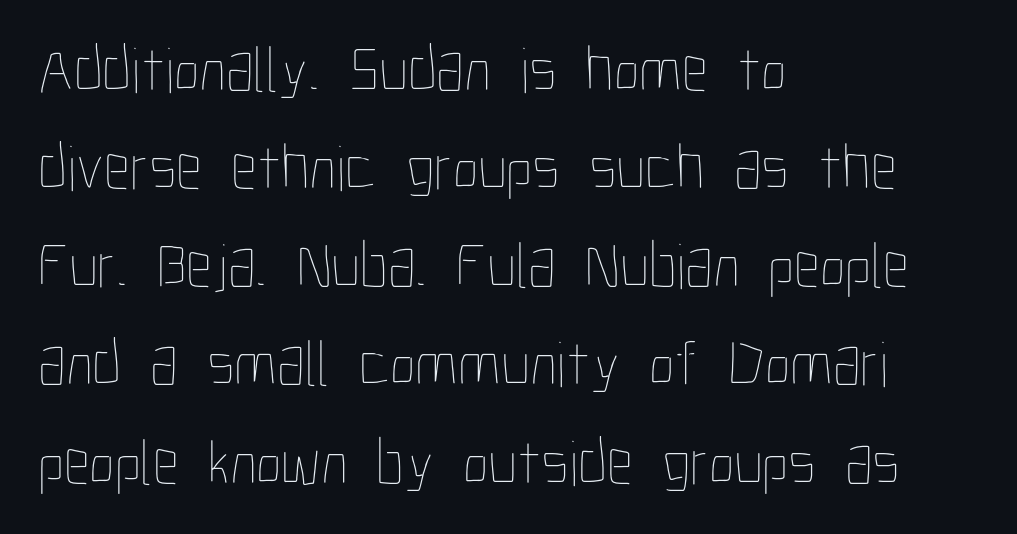
The image shows 65 px thin, condensed type, upright; set left-aligned, normal line spacing (1.51x), normal letter spacing, not underlined; low stroke contrast and a medium x-height.
